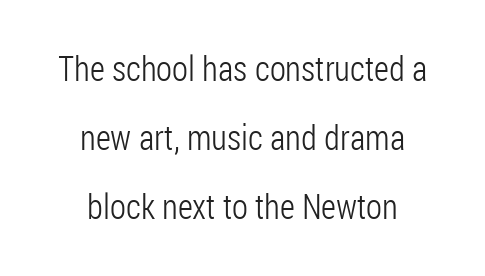
{"serif": "no", "italic": "no", "bold": "no", "weight": "light", "width": "condensed", "stroke_contrast": "low", "x_height": "medium", "monospaced": "no", "underline": "no", "align": "center", "line_spacing": "loose", "line_spacing_ratio": 1.97, "letter_spacing": "normal", "letter_spacing_em": 0.0, "glyph_px": 35}
